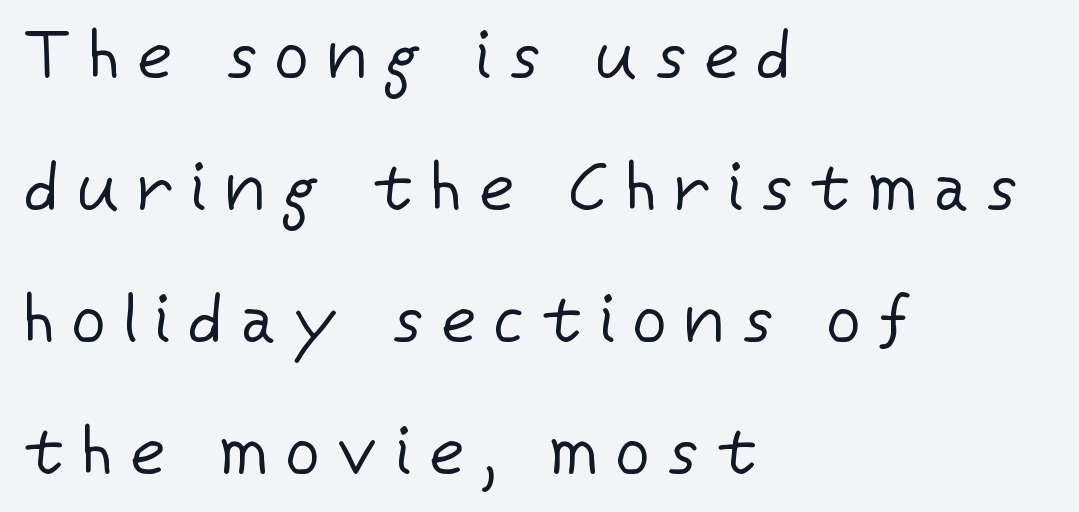
The image shows 67 px regular-weight sans-serif type, upright; set left-aligned, loose line spacing (1.97x), unusually wide letter spacing (+0.27 em), not underlined; low stroke contrast and a medium x-height.
